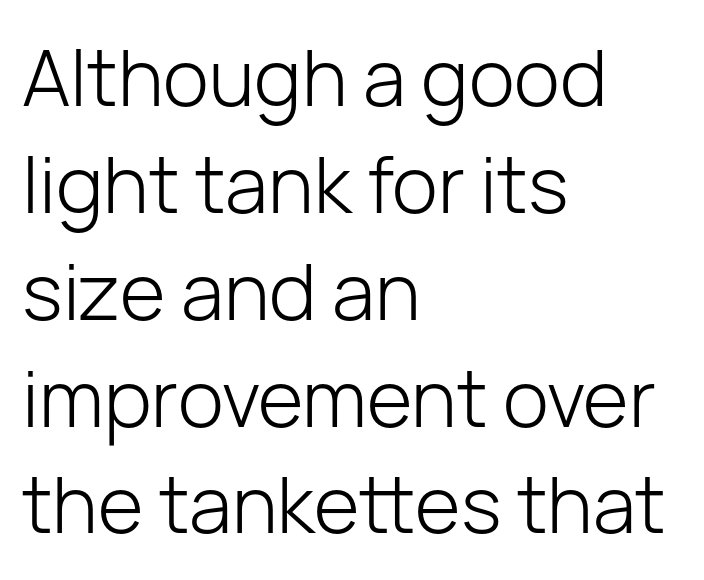
{"serif": "no", "italic": "no", "bold": "no", "weight": "light", "width": "normal", "stroke_contrast": "low", "x_height": "medium", "monospaced": "no", "underline": "no", "align": "left", "line_spacing": "normal", "line_spacing_ratio": 1.37, "letter_spacing": "normal", "letter_spacing_em": 0.0, "glyph_px": 78}
